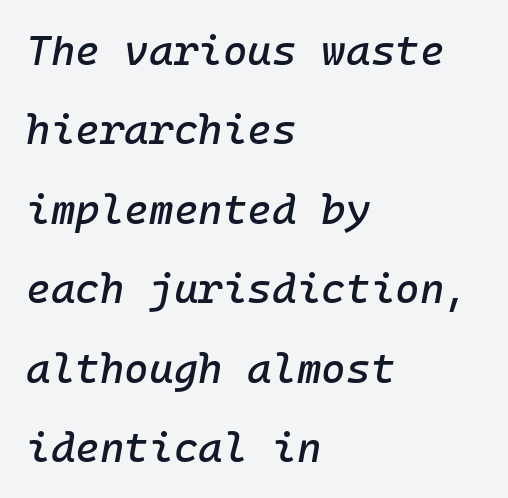
The image shows 42 px text type, italic (leaning right); set left-aligned, line spacing 1.89x, normal letter spacing, not underlined; low stroke contrast and a medium x-height.
